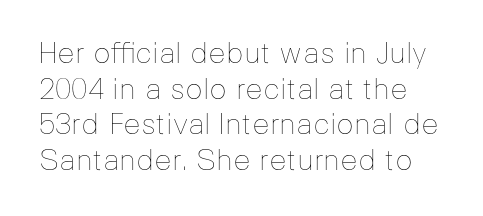
A quiet, ordinary-to-light weight characterises the typeface. Ascenders rise straight up at ninety degrees. The foot of each line stays bare and open. Looks like regular typesetting: each glyph gets only the width it needs. The passage shown has conventional tracking throughout.
